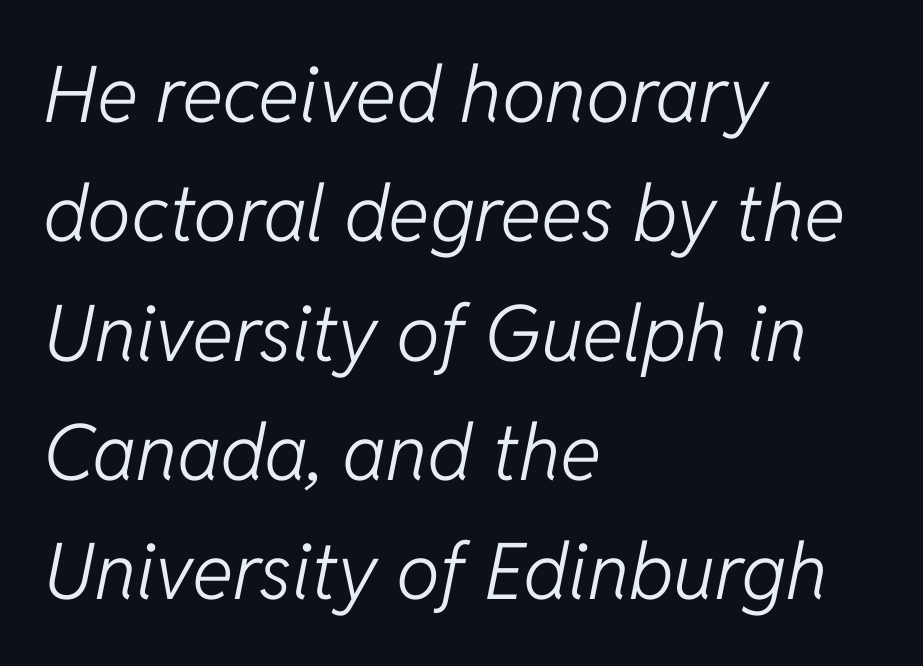
Q: Is the text bold? A: No.
Q: Is the text italic (slanted)? A: Yes, it leans right by about 11 degrees.
Q: Is the text underlined? A: No.
Q: How is the paragraph aligned? A: Left-aligned.
Q: Is the spacing between letters normal or unusually wide? A: Normal.
Q: Is the spacing between lines tight, normal or loose? A: Normal.
Q: Width (condensed, normal, or wide)? A: Normal.
Q: Stroke contrast? A: Low.
Q: x-height? A: Medium.
Q: Monospaced? A: No.
